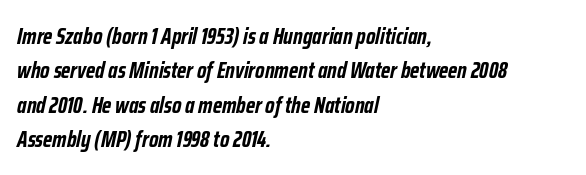
{"italic": "yes", "lean": "right", "slant_degrees": 12, "bold": "yes", "underline": "no", "align": "left", "line_spacing": "normal", "line_spacing_ratio": 1.49, "letter_spacing": "normal", "letter_spacing_em": 0.0, "glyph_px": 23}
